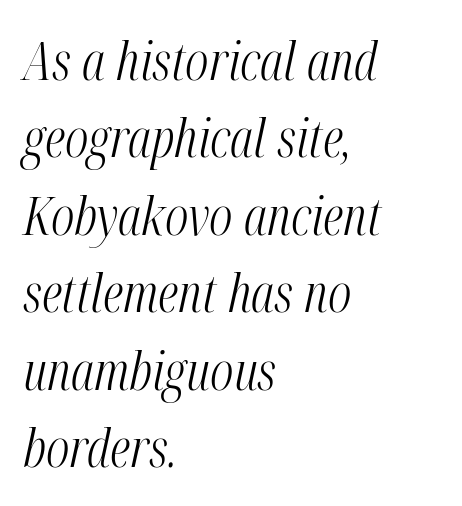
{"italic": "yes", "lean": "right", "slant_degrees": 12, "bold": "no", "weight": "light", "width": "condensed", "stroke_contrast": "medium", "x_height": "medium", "monospaced": "no", "underline": "no", "align": "left", "line_spacing": "normal", "line_spacing_ratio": 1.46, "letter_spacing": "normal", "letter_spacing_em": 0.0, "glyph_px": 53}
